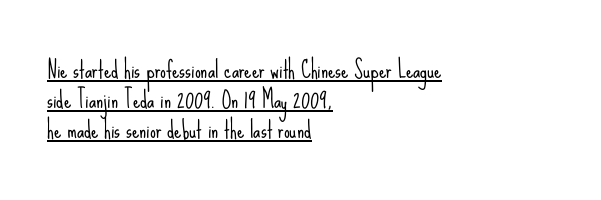
{"italic": "no", "bold": "no", "underline": "yes", "align": "left", "line_spacing": "normal", "line_spacing_ratio": 1.3, "letter_spacing": "normal", "letter_spacing_em": 0.0, "glyph_px": 23}
